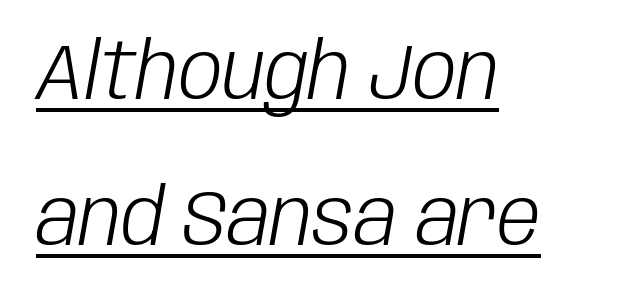
{"italic": "yes", "lean": "right", "slant_degrees": 10, "bold": "no", "weight": "light", "width": "condensed", "stroke_contrast": "low", "x_height": "large", "monospaced": "no", "underline": "yes", "align": "left", "line_spacing_ratio": 1.87, "letter_spacing": "normal", "letter_spacing_em": 0.0, "glyph_px": 78}
